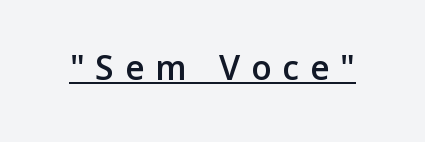
The image shows 34 px semibold sans-serif type, upright; set unusually wide letter spacing (+0.32 em), underlined; low stroke contrast and a medium x-height.
